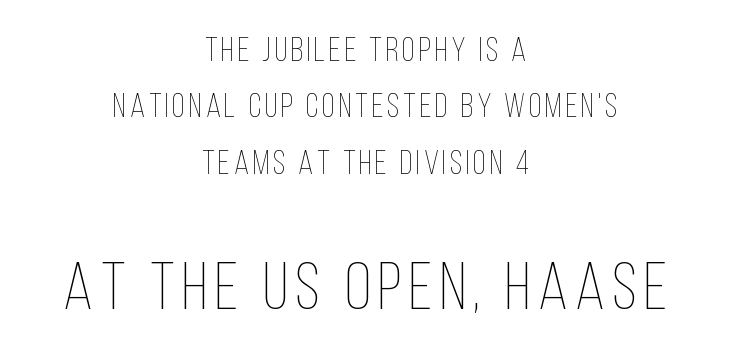
The image shows 67 px thin, condensed type, upright; set centered, normal line spacing (1.66x), not underlined; the second (bottom) block is 1.97x larger; low stroke contrast and a large x-height.
